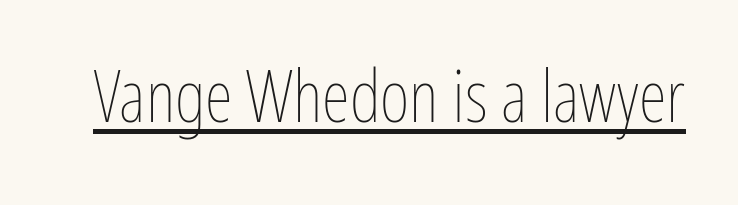
When letters stand straight like this, we call the style roman or upright. A typographer would call this underscored text. Is this a fixed-width face? No — the glyphs have proportional, varying widths. The face used here is rendered with its standard letterfit. Heft: none added — not bold.
